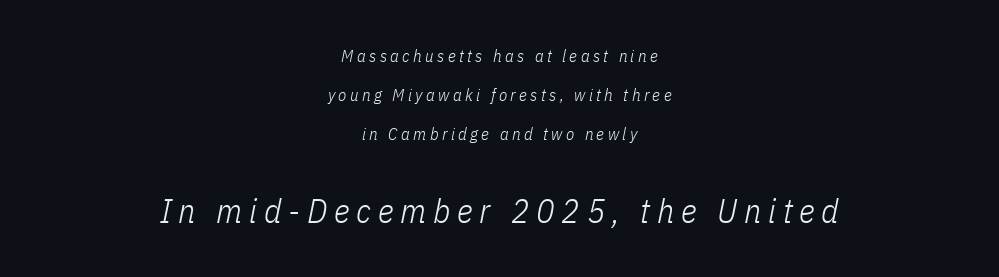
The image shows 34 px light, condensed type, italic (leaning right); set centered, loose line spacing (2.29x), unusually wide letter spacing (+0.2 em), not underlined; the second (bottom) block is 2.0x larger; low stroke contrast and a medium x-height.
